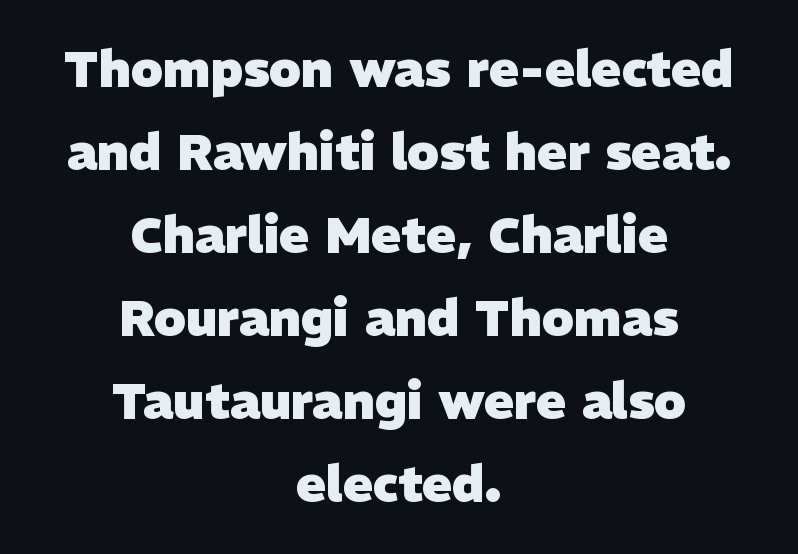
{"serif": "no", "bold": "yes", "weight": "heavy", "width": "normal", "stroke_contrast": "low", "x_height": "medium", "monospaced": "no", "underline": "no", "align": "center", "line_spacing": "normal", "line_spacing_ratio": 1.66, "letter_spacing": "normal", "letter_spacing_em": 0.0, "glyph_px": 50}
